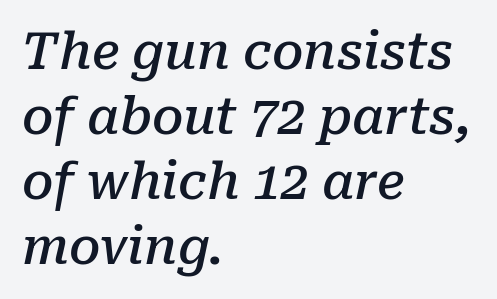
{"serif": "yes", "italic": "yes", "lean": "right", "slant_degrees": 10, "bold": "semi", "weight": "semibold", "width": "normal", "stroke_contrast": "low", "x_height": "medium", "monospaced": "no", "underline": "no", "align": "left", "line_spacing": "normal", "line_spacing_ratio": 1.3, "letter_spacing": "normal", "letter_spacing_em": 0.0, "glyph_px": 50}
